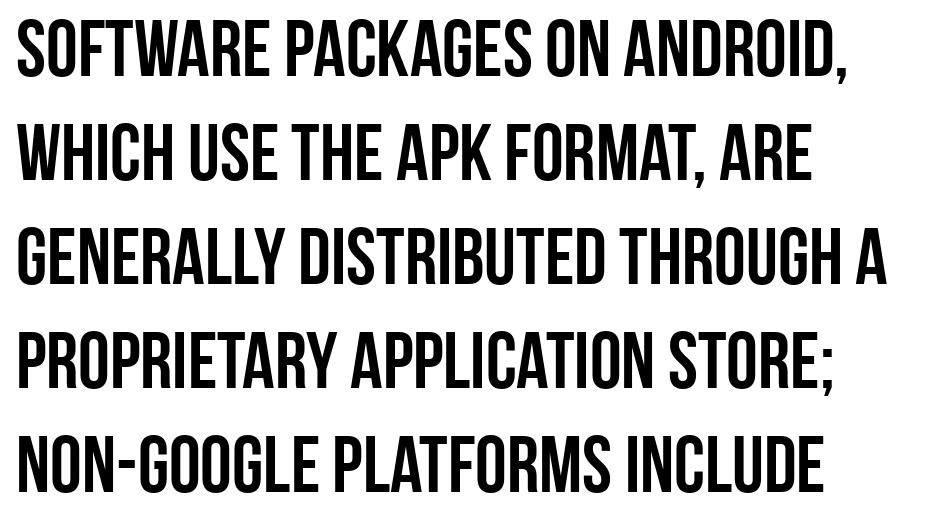
Compared with typical body copy, the letter spacing here is the same. Here the designer chose a conventional face with non-uniform glyph widths. The passage is arranged the way most books set body copy — flush left. These lines sit exactly where default settings would place them. Check where the strokes stop: nothing finishes them off — pure sans. Letters rest on an invisible, unmarked baseline.
